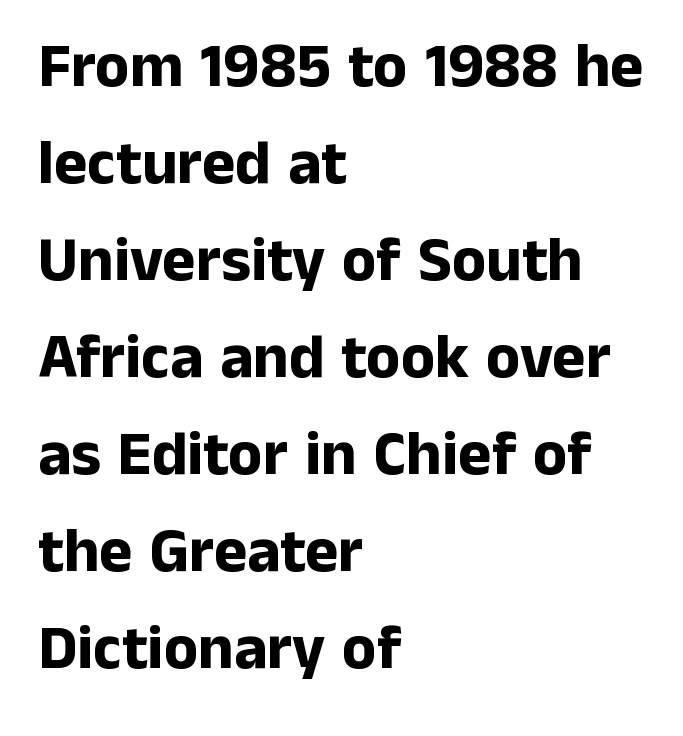
Spacing verdict: proportional, widths tailored to each character. Compared with typical paragraphs, the rows here are spaced about the same. One-word summary of the alignment: left. The glyphs have the mass of a bold cut. Unlike italic type, these characters show no tilt at all. To sum up the face: it is a sans, with no serifs.
